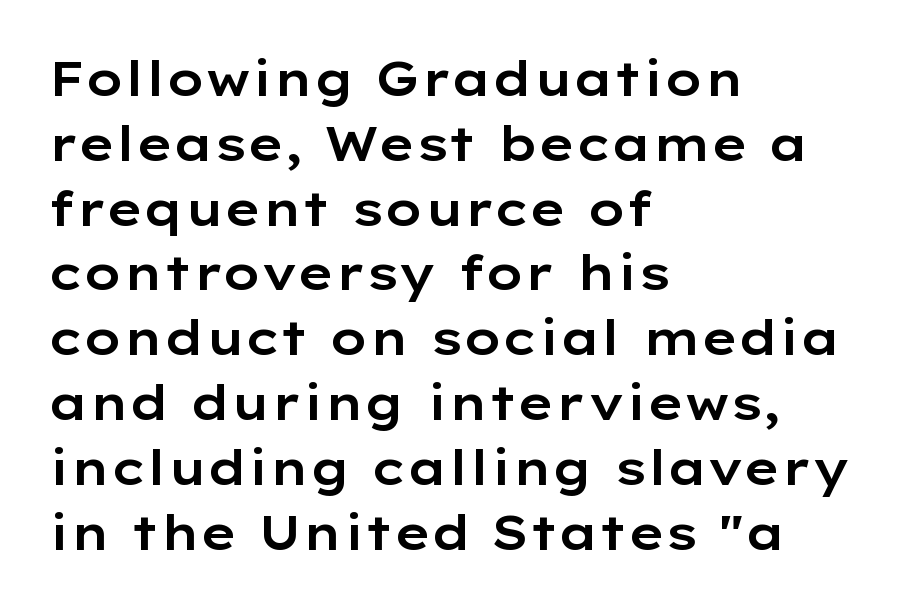
{"serif": "no", "italic": "no", "width": "wide", "stroke_contrast": "low", "x_height": "medium", "monospaced": "no", "underline": "no", "align": "left", "line_spacing": "normal", "line_spacing_ratio": 1.35, "letter_spacing": "normal", "letter_spacing_em": 0.0, "glyph_px": 48}
